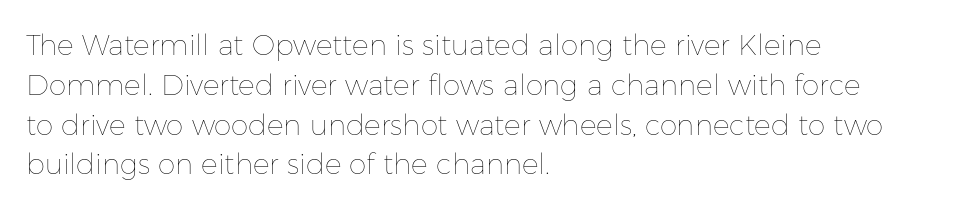
Nope, not italic — everything's standing straight. Plain, unruled lines of type. Stems here are at most as thick as an everyday book face. The tracking reads as untouched default to a designer's eye. Here the designer chose a conventional face with non-uniform glyph widths. Short and long lines alike share a common starting point at left.
